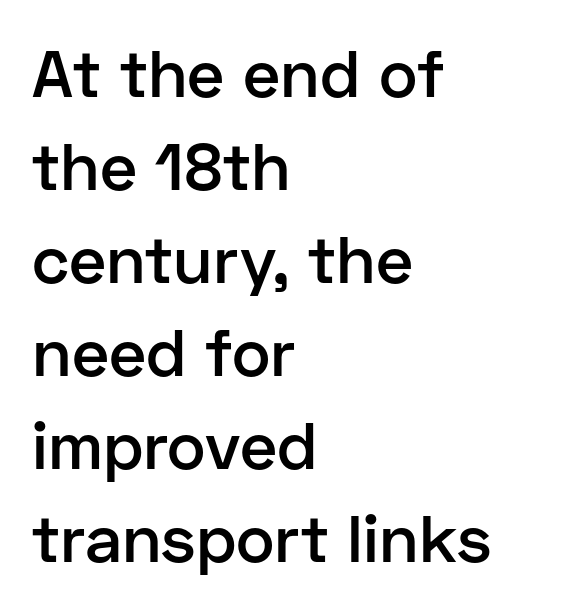
Q: Is the text bold? A: Semi-bold.
Q: Is the text italic (slanted)? A: No, it is upright.
Q: Is the typeface a serif or a sans-serif typeface? A: Sans-serif.
Q: Is the text underlined? A: No.
Q: How is the paragraph aligned? A: Left-aligned.
Q: Is the spacing between letters normal or unusually wide? A: Normal.
Q: Is the spacing between lines tight, normal or loose? A: Normal.
Q: Width (condensed, normal, or wide)? A: Normal.
Q: Stroke contrast? A: Low.
Q: x-height? A: Medium.
Q: Monospaced? A: No.
